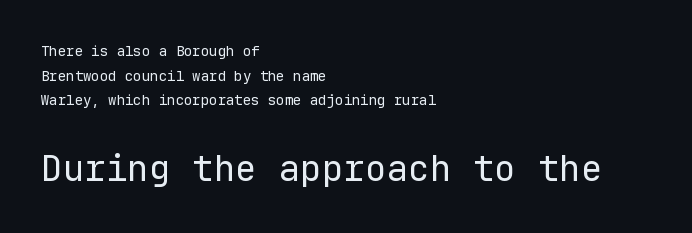
{"serif": "no", "italic": "no", "bold": "no", "weight": "regular", "width": "normal", "stroke_contrast": "low", "x_height": "medium", "monospaced": "yes", "underline": "no", "align": "left", "line_spacing_ratio": 1.76, "letter_spacing": "normal", "letter_spacing_em": 0.0, "larger_block": "second", "size_ratio": 2.57, "glyph_px": 36}
